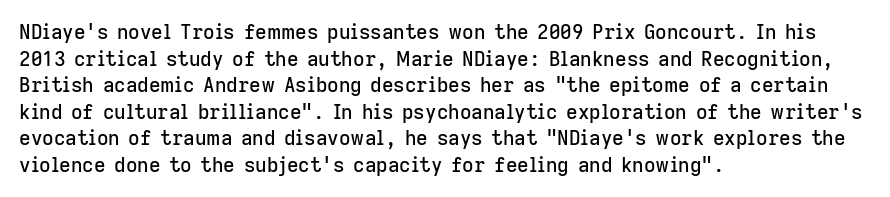
The image shows 20 px text type, upright; set left-aligned, normal line spacing (1.33x), normal letter spacing, not underlined.
